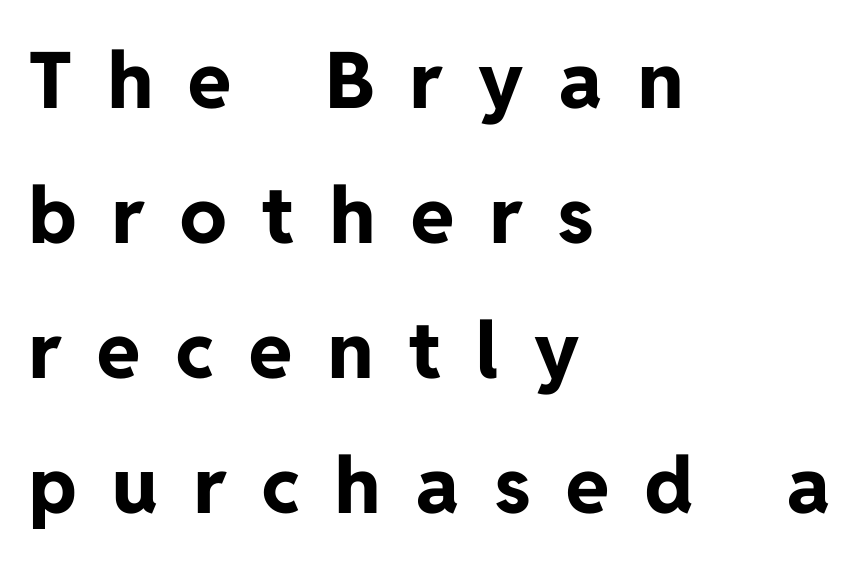
The image shows 78 px bold sans-serif type, upright; set left-aligned, line spacing 1.73x, unusually wide letter spacing (+0.46 em), not underlined; low stroke contrast and a medium x-height.
